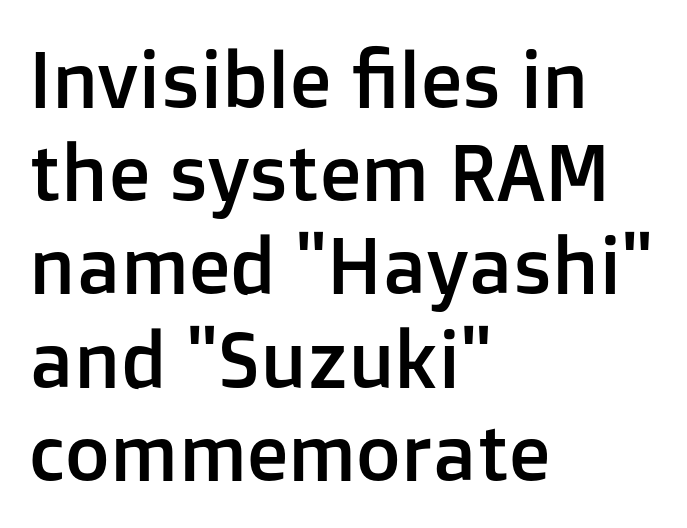
{"serif": "no", "italic": "no", "width": "normal", "stroke_contrast": "low", "x_height": "medium", "monospaced": "no", "underline": "no", "align": "left", "line_spacing_ratio": 1.21, "letter_spacing": "normal", "letter_spacing_em": 0.0, "glyph_px": 77}
